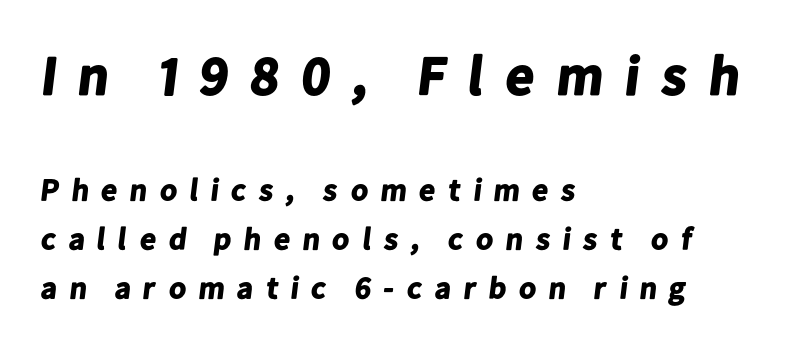
{"serif": "no", "bold": "yes", "weight": "bold", "width": "normal", "stroke_contrast": "low", "x_height": "medium", "monospaced": "no", "underline": "no", "align": "left", "line_spacing": "normal", "line_spacing_ratio": 1.57, "letter_spacing": "wide", "letter_spacing_em": 0.34, "larger_block": "first", "size_ratio": 1.77, "glyph_px": 55}
